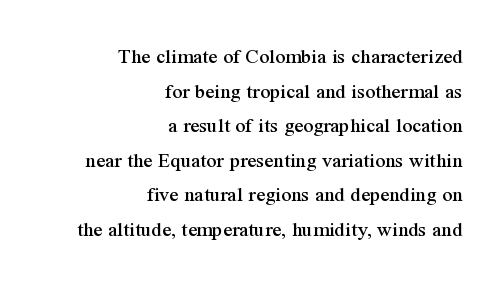
{"italic": "no", "underline": "no", "align": "right", "line_spacing": "normal", "line_spacing_ratio": 1.57, "letter_spacing": "normal", "letter_spacing_em": 0.0, "glyph_px": 22}
